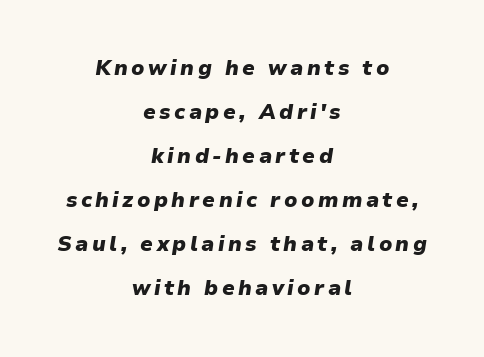
The image shows 21 px bold type, italic (leaning right); set centered, loose line spacing (2.1x), not underlined.
